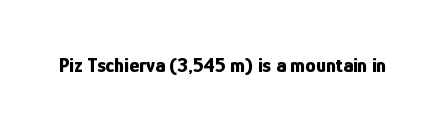
The letterforms sit shoulder to shoulder at normal distance. These lines were composed using upright roman letters. Check the space under the baseline: it is left empty. The sample has been set heavy, in full bold.
